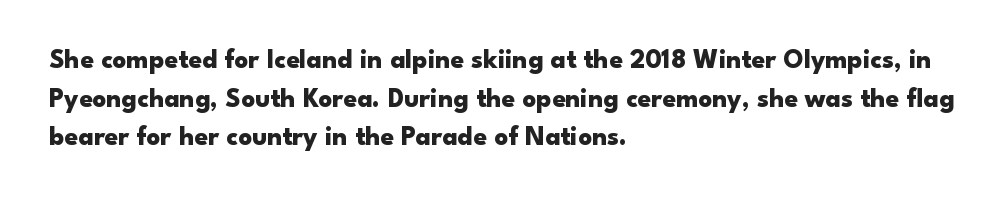
{"italic": "no", "bold": "yes", "underline": "no", "align": "left", "line_spacing": "normal", "line_spacing_ratio": 1.43, "letter_spacing": "normal", "letter_spacing_em": 0.0, "glyph_px": 27}
